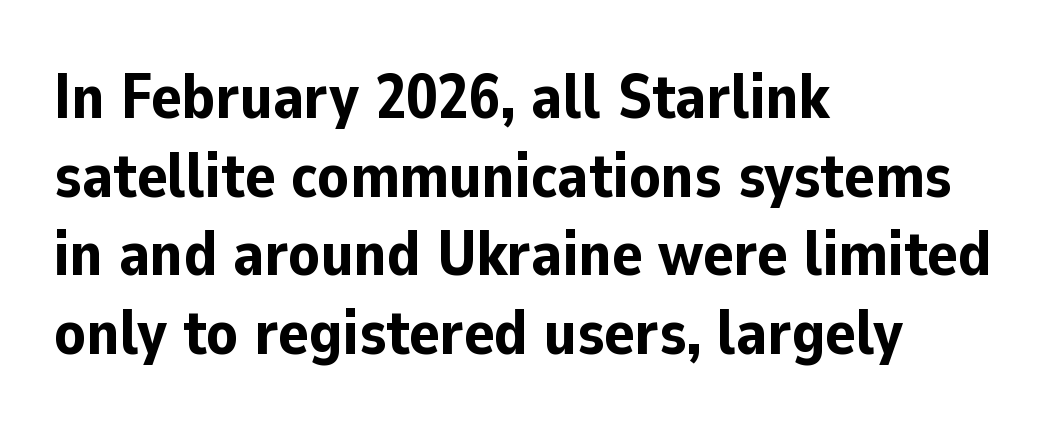
Q: Is the text bold? A: Yes.
Q: Is the text italic (slanted)? A: No, it is upright.
Q: Is the typeface a serif or a sans-serif typeface? A: Sans-serif.
Q: Is the text underlined? A: No.
Q: How is the paragraph aligned? A: Left-aligned.
Q: Is the spacing between letters normal or unusually wide? A: Normal.
Q: Is the spacing between lines tight, normal or loose? A: Normal.
Q: Width (condensed, normal, or wide)? A: Normal.
Q: Stroke contrast? A: Low.
Q: x-height? A: Medium.
Q: Monospaced? A: No.
